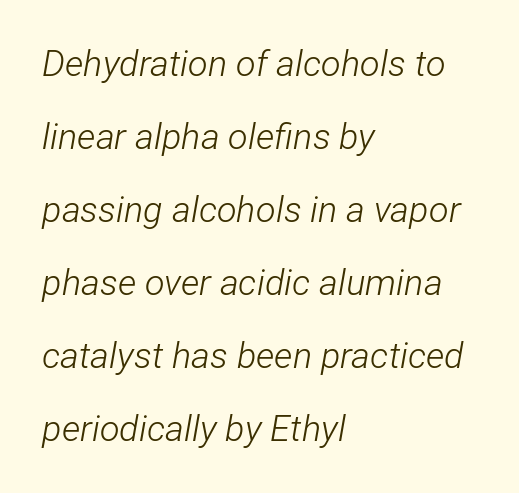
{"italic": "yes", "lean": "right", "slant_degrees": 12, "bold": "no", "weight": "light", "width": "condensed", "stroke_contrast": "low", "x_height": "medium", "monospaced": "no", "underline": "no", "align": "left", "line_spacing": "loose", "line_spacing_ratio": 2.03, "letter_spacing": "normal", "letter_spacing_em": 0.0, "glyph_px": 36}
